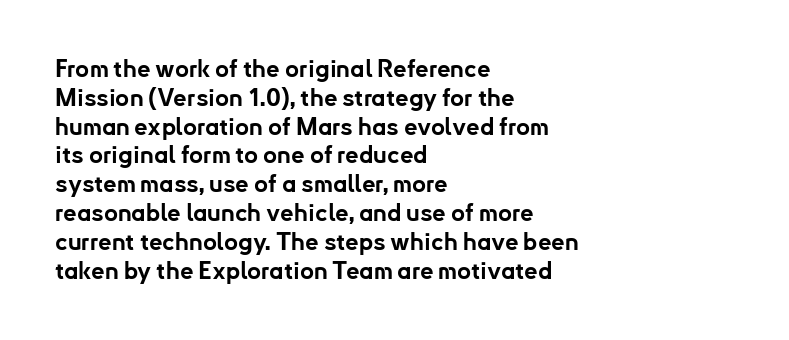
Q: Is the text bold? A: Yes.
Q: Is the text italic (slanted)? A: No, it is upright.
Q: Is the text underlined? A: No.
Q: How is the paragraph aligned? A: Left-aligned.
Q: Is the spacing between letters normal or unusually wide? A: Normal.
